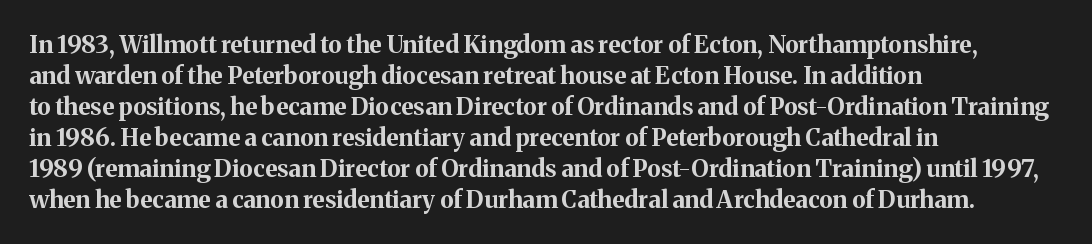
If you measured baseline to baseline, you'd find a middling distance. The specimen reads as upright at a glance. Glyph-to-glyph distance matches everyday printed text. Heavy, bold letterforms. Each row of text sits above clean, open space.
